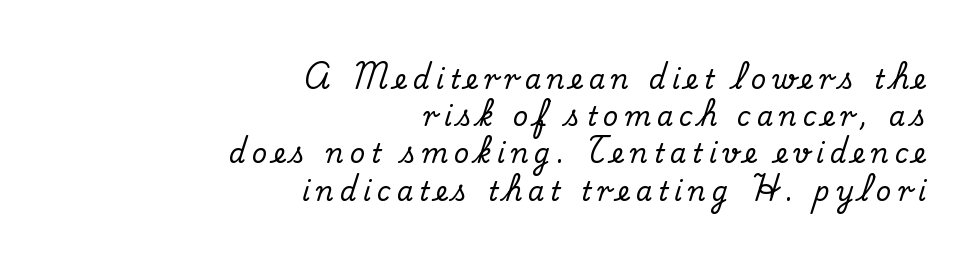
The image shows 26 px text type; set right-aligned, normal line spacing (1.43x), unusually wide letter spacing (+0.24 em), not underlined.
